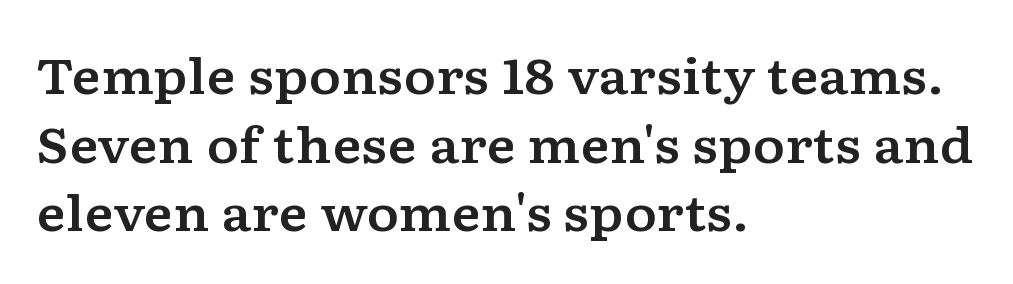
The image shows 49 px wide serif type, upright; set left-aligned, normal line spacing (1.4x), normal letter spacing, not underlined; low stroke contrast and a medium x-height.
